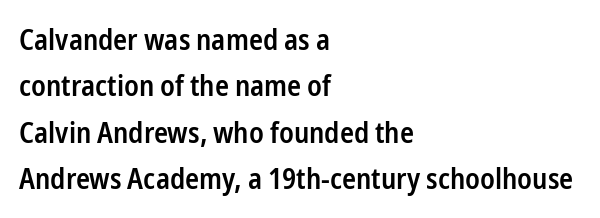
{"serif": "no", "italic": "no", "bold": "semi", "weight": "semibold", "width": "condensed", "stroke_contrast": "low", "x_height": "medium", "monospaced": "no", "underline": "no", "align": "left", "line_spacing": "normal", "line_spacing_ratio": 1.6, "letter_spacing": "normal", "letter_spacing_em": 0.0, "glyph_px": 29}
